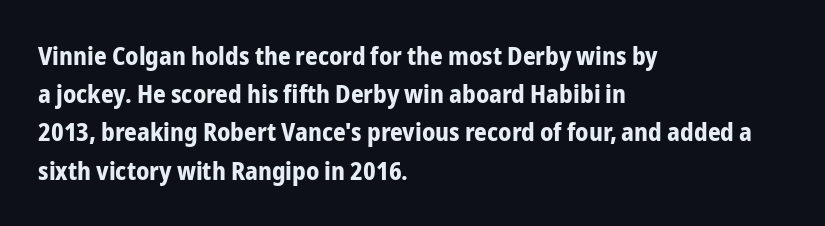
Q: Is the text bold? A: Yes.
Q: Is the text italic (slanted)? A: No, it is upright.
Q: Is the text underlined? A: No.
Q: How is the paragraph aligned? A: Left-aligned.
Q: Is the spacing between letters normal or unusually wide? A: Normal.
Q: Is the spacing between lines tight, normal or loose? A: Normal.
